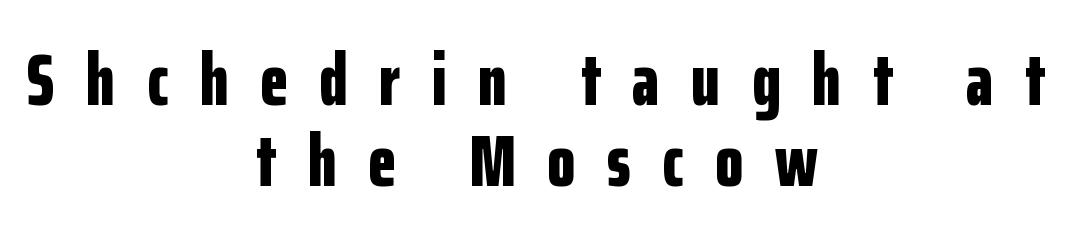
Which margin do the lines hug? Neither — every line sits in the middle. The lettering stays uniformly vertical, giving the passage a roman look. The passage shown is not underscored anywhere. The rendering uses natural spacing where letterforms have individual widths. Typographically, this falls in the sans-serif category.
